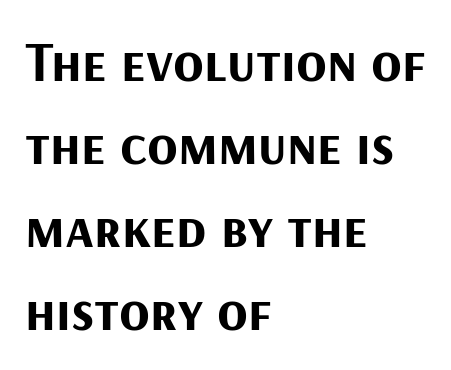
{"serif": "no", "italic": "no", "bold": "yes", "weight": "bold", "width": "normal", "stroke_contrast": "medium", "x_height": "medium", "monospaced": "no", "underline": "no", "align": "left", "line_spacing": "normal", "line_spacing_ratio": 1.48, "letter_spacing": "normal", "letter_spacing_em": 0.0, "glyph_px": 56}
